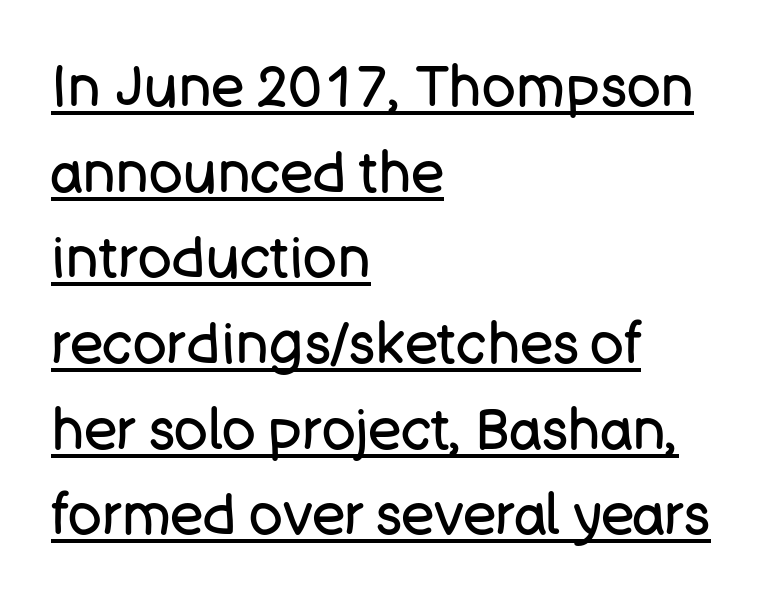
The image shows 56 px regular-weight sans-serif type, upright; set left-aligned, normal line spacing (1.53x), normal letter spacing, underlined; low stroke contrast and a large x-height.
